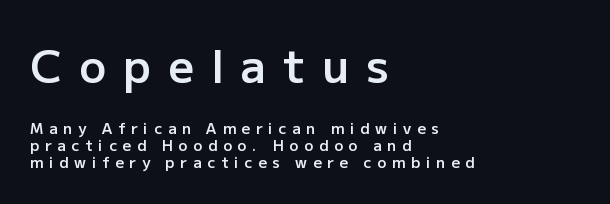
Q: Is the text bold? A: Semi-bold.
Q: Is the text italic (slanted)? A: No, it is upright.
Q: Is the typeface a serif or a sans-serif typeface? A: Sans-serif.
Q: Is the text underlined? A: No.
Q: How is the paragraph aligned? A: Left-aligned.
Q: Is the spacing between letters normal or unusually wide? A: Unusually wide.
Q: Is the spacing between lines tight, normal or loose? A: Tight.
Q: Which block of text is set in a larger size, the first (top) or the second (bottom)? A: The first (top) one.
Q: Width (condensed, normal, or wide)? A: Normal.
Q: Stroke contrast? A: Low.
Q: x-height? A: Medium.
Q: Monospaced? A: No.
